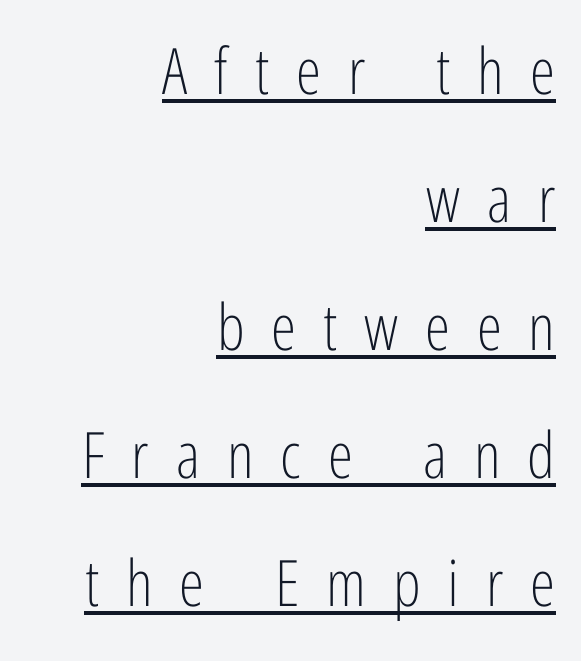
Q: Is the text bold? A: No.
Q: Is the text italic (slanted)? A: No, it is upright.
Q: Is the typeface a serif or a sans-serif typeface? A: Sans-serif.
Q: Is the text underlined? A: Yes.
Q: How is the paragraph aligned? A: Right-aligned.
Q: Is the spacing between letters normal or unusually wide? A: Unusually wide.
Q: Is the spacing between lines tight, normal or loose? A: Loose.
Q: Width (condensed, normal, or wide)? A: Condensed.
Q: Stroke contrast? A: Low.
Q: x-height? A: Medium.
Q: Monospaced? A: No.
